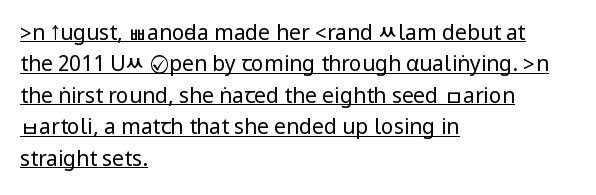
{"italic": "no", "bold": "no", "underline": "yes", "align": "left", "line_spacing": "normal", "line_spacing_ratio": 1.5, "letter_spacing": "normal", "letter_spacing_em": 0.0, "glyph_px": 21}
